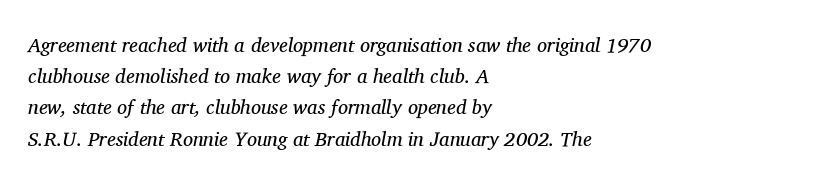
Leading matches the norm, producing a regular column. When letters slant like this, we call the style italic. The cut favours lightness, reaching ordinary text weight at its darkest. Letters rest on an invisible, unmarked baseline.
